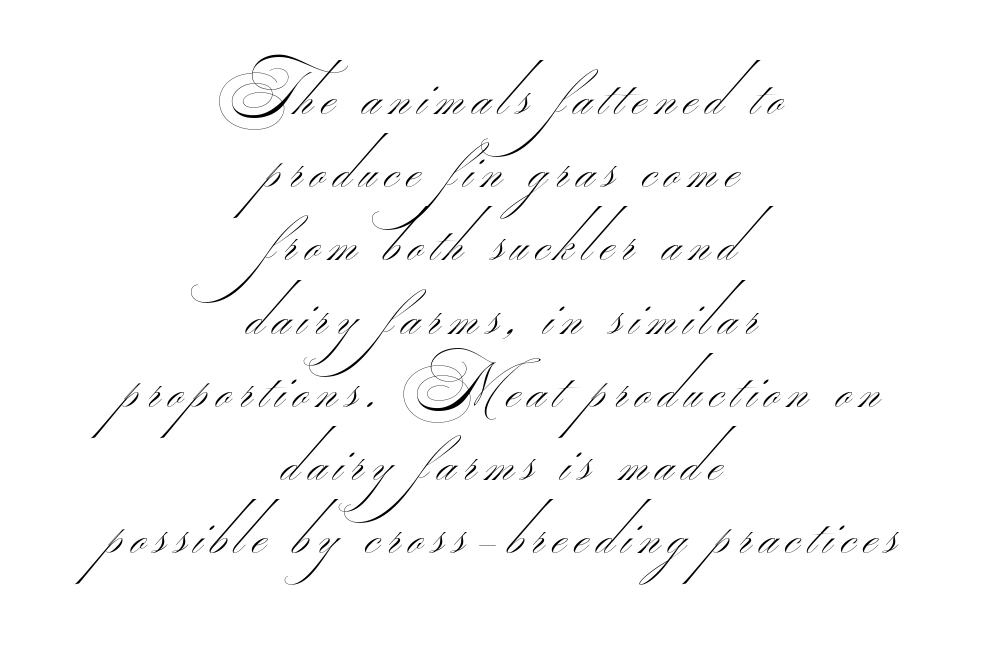
Any mark beneath the type? The region is blank. Is the type heavy? It reads as light-to-regular instead. Do the characters align in a grid? No, the font is proportional. This rendering uses center alignment, leaving both contours irregular but symmetric. Serif or sans? Sans — the stroke terminals are bare.
